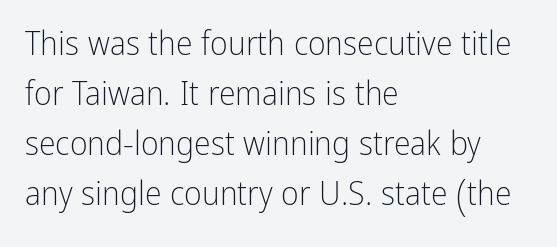
{"serif": "no", "italic": "no", "bold": "no", "weight": "light", "width": "condensed", "stroke_contrast": "low", "x_height": "medium", "monospaced": "no", "underline": "no", "align": "left", "line_spacing": "normal", "line_spacing_ratio": 1.47, "letter_spacing": "normal", "letter_spacing_em": 0.0, "glyph_px": 34}
